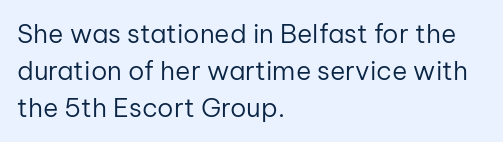
The rendering anchors every line to the left-hand side. A clean baseline with only descenders dipping below it. No chunkiness to these letters — they're not bold. Leading matches the norm, producing a regular column. Ascenders rise straight up at ninety degrees. Nobody touched the tracking dial on this one.
